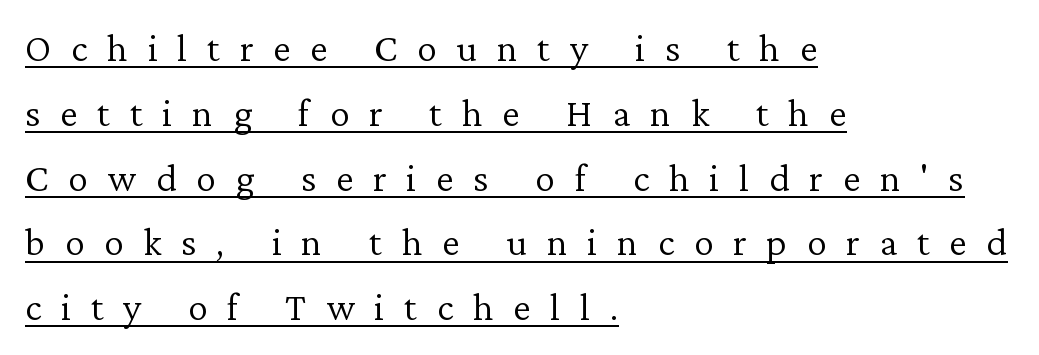
Q: Is the text bold? A: No.
Q: Is the text italic (slanted)? A: No, it is upright.
Q: Is the typeface a serif or a sans-serif typeface? A: Serif.
Q: Is the text underlined? A: Yes.
Q: How is the paragraph aligned? A: Left-aligned.
Q: Is the spacing between letters normal or unusually wide? A: Unusually wide.
Q: Is the spacing between lines tight, normal or loose? A: Normal.
Q: Width (condensed, normal, or wide)? A: Normal.
Q: Stroke contrast? A: Low.
Q: x-height? A: Medium.
Q: Monospaced? A: No.
